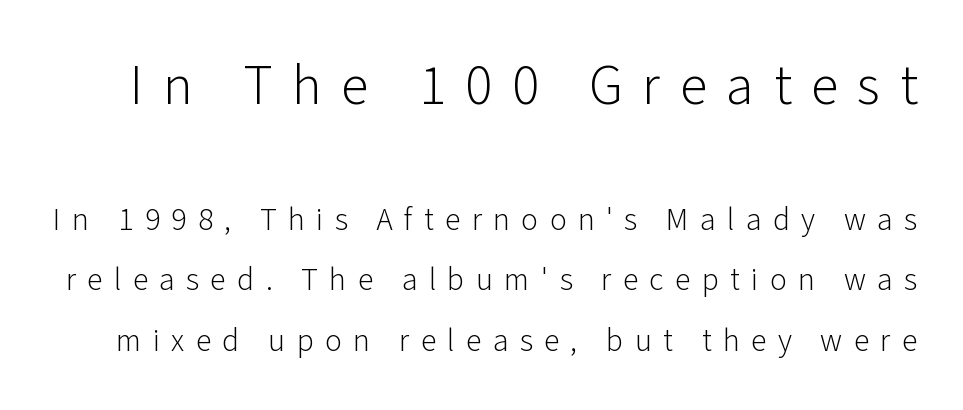
Q: Is the text bold? A: No.
Q: Is the text italic (slanted)? A: No, it is upright.
Q: Is the typeface a serif or a sans-serif typeface? A: Sans-serif.
Q: Is the text underlined? A: No.
Q: Is the spacing between letters normal or unusually wide? A: Unusually wide.
Q: Which block of text is set in a larger size, the first (top) or the second (bottom)? A: The first (top) one.
Q: Width (condensed, normal, or wide)? A: Normal.
Q: Stroke contrast? A: Low.
Q: x-height? A: Medium.
Q: Monospaced? A: No.
